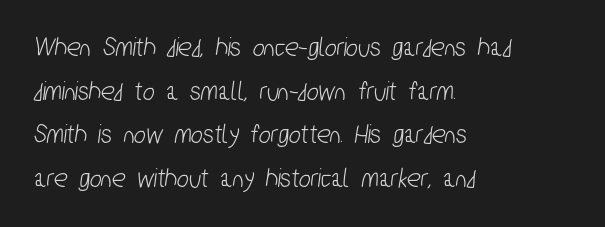
The type is set solid horizontally, with unmodified tracking. You could not count columns in this text — the font is proportionally spaced. Underlining? Definitely not there. Normally led — the rows are evenly, conventionally spaced. A classic flush-left, rag-right setting is used for this passage.
